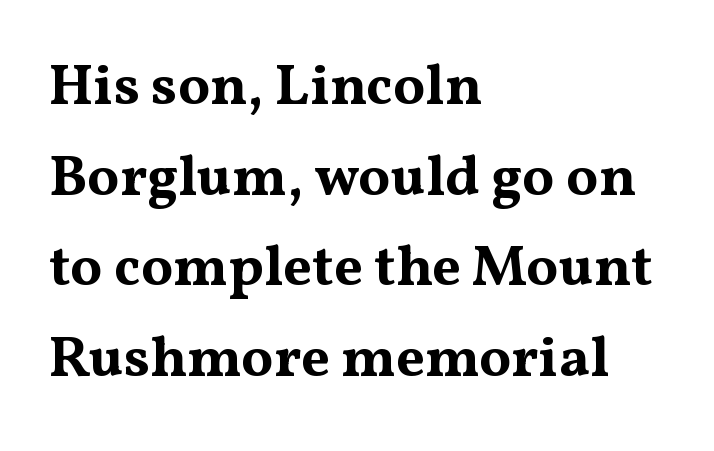
{"serif": "yes", "italic": "no", "bold": "yes", "weight": "bold", "width": "wide", "stroke_contrast": "medium", "x_height": "medium", "monospaced": "no", "underline": "no", "align": "left", "line_spacing": "normal", "line_spacing_ratio": 1.59, "letter_spacing": "normal", "letter_spacing_em": 0.0, "glyph_px": 57}
